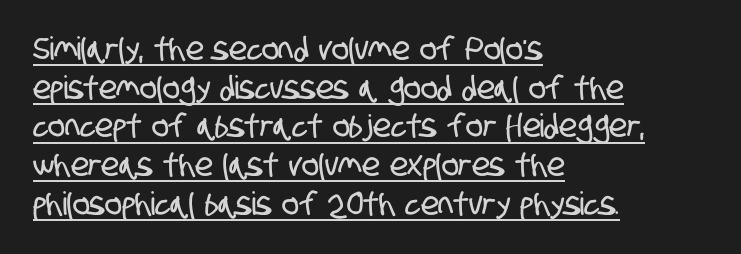
Q: Is the typeface a serif or a sans-serif typeface? A: Sans-serif.
Q: Is the text underlined? A: Yes.
Q: How is the paragraph aligned? A: Left-aligned.
Q: Is the spacing between letters normal or unusually wide? A: Normal.
Q: Width (condensed, normal, or wide)? A: Condensed.
Q: Stroke contrast? A: Low.
Q: x-height? A: Large.
Q: Monospaced? A: No.
